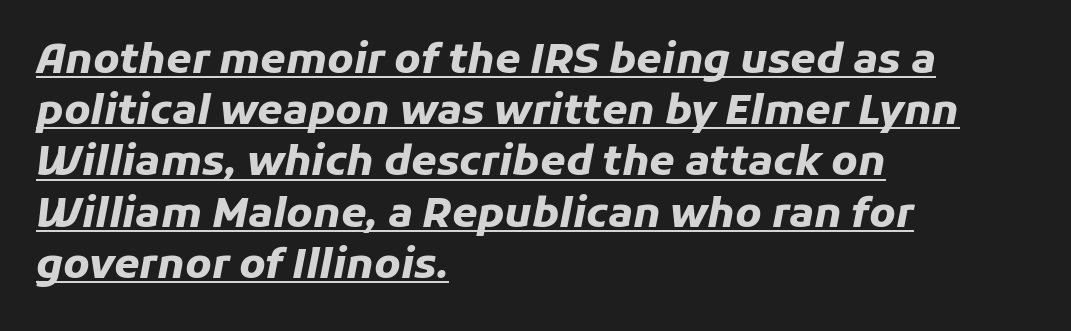
{"italic": "yes", "lean": "right", "slant_degrees": 11, "bold": "yes", "weight": "heavy", "width": "normal", "stroke_contrast": "low", "x_height": "medium", "monospaced": "no", "underline": "yes", "align": "left", "line_spacing": "normal", "line_spacing_ratio": 1.25, "letter_spacing": "normal", "letter_spacing_em": 0.0, "glyph_px": 41}
